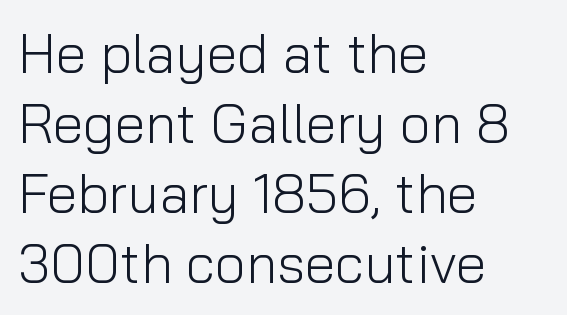
Q: Is the text bold? A: No.
Q: Is the text italic (slanted)? A: No, it is upright.
Q: Is the typeface a serif or a sans-serif typeface? A: Sans-serif.
Q: Is the text underlined? A: No.
Q: How is the paragraph aligned? A: Left-aligned.
Q: Is the spacing between letters normal or unusually wide? A: Normal.
Q: Is the spacing between lines tight, normal or loose? A: Normal.
Q: Width (condensed, normal, or wide)? A: Normal.
Q: Stroke contrast? A: Low.
Q: x-height? A: Medium.
Q: Monospaced? A: No.
